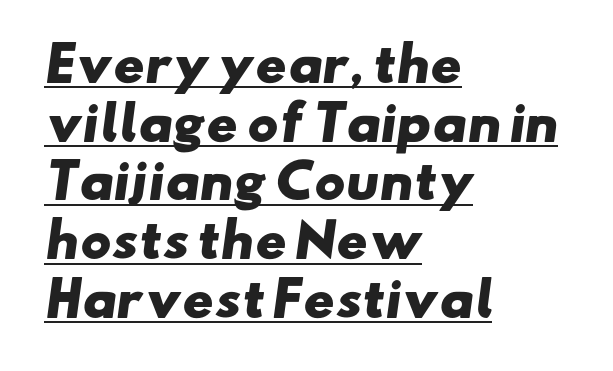
Q: Is the text bold? A: Yes.
Q: Is the typeface a serif or a sans-serif typeface? A: Sans-serif.
Q: Is the text underlined? A: Yes.
Q: How is the paragraph aligned? A: Left-aligned.
Q: Is the spacing between letters normal or unusually wide? A: Normal.
Q: Is the spacing between lines tight, normal or loose? A: Normal.
Q: Width (condensed, normal, or wide)? A: Wide.
Q: Stroke contrast? A: Low.
Q: x-height? A: Small.
Q: Monospaced? A: No.
